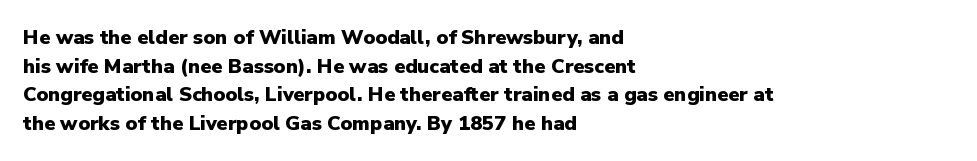
The image shows 20 px bold type, upright; set left-aligned, normal line spacing (1.43x), normal letter spacing, not underlined.
